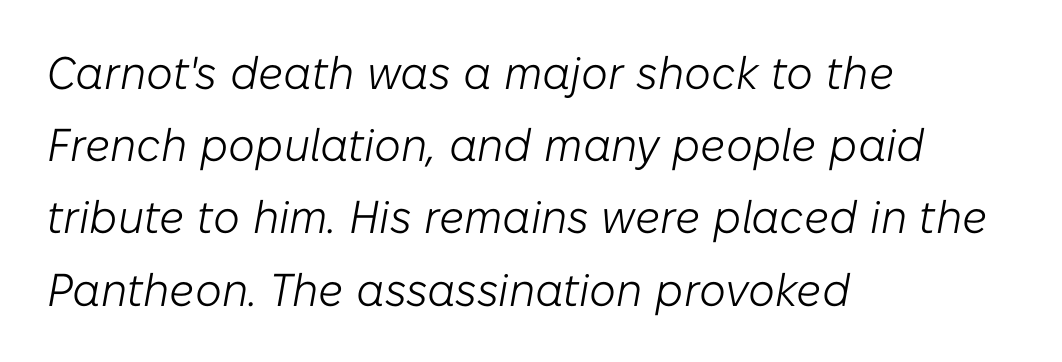
The image shows 46 px light type, italic (leaning right); set left-aligned, normal line spacing (1.57x), normal letter spacing, not underlined; low stroke contrast and a medium x-height.
